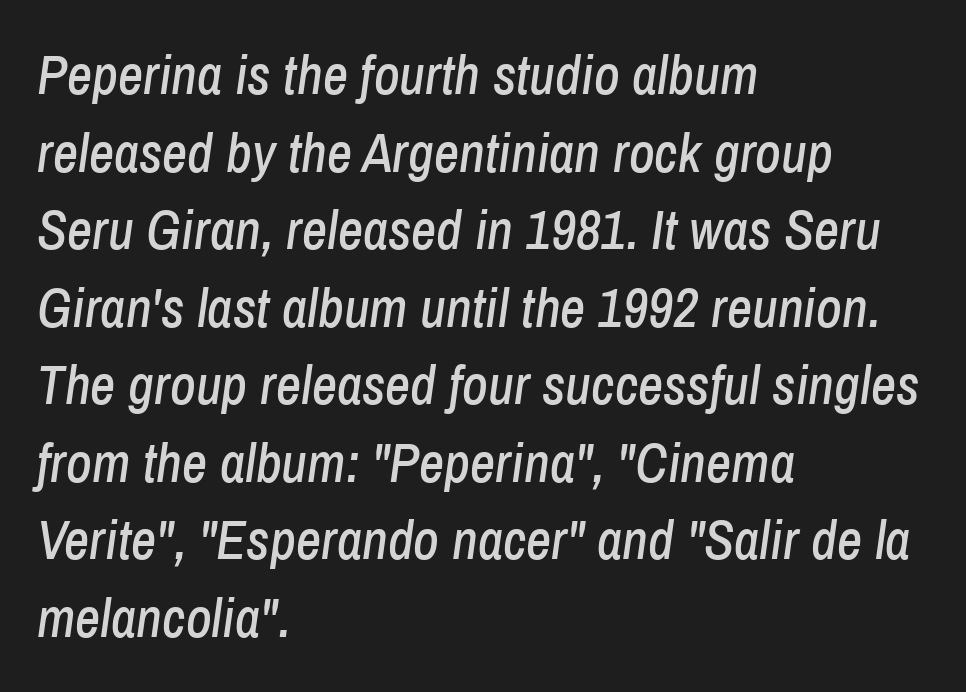
The image shows 55 px condensed type, italic (leaning right); set left-aligned, normal line spacing (1.41x), normal letter spacing, not underlined; low stroke contrast and a medium x-height.
